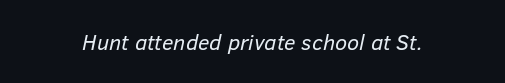
Q: Is the text bold? A: No.
Q: Is the text italic (slanted)? A: Yes, it leans right by about 12 degrees.
Q: Is the text underlined? A: No.
Q: Is the spacing between letters normal or unusually wide? A: Normal.
